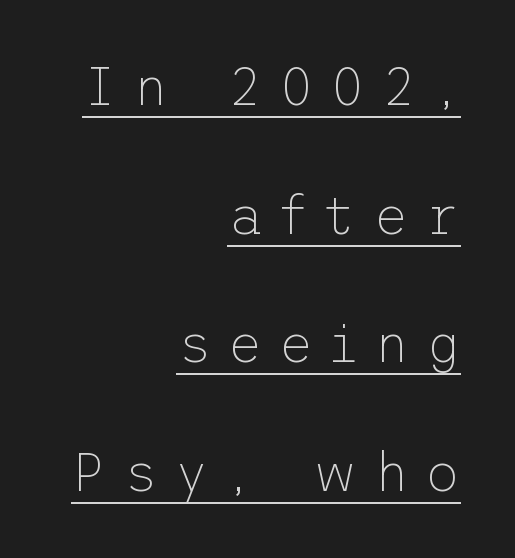
{"serif": "no", "italic": "no", "bold": "no", "weight": "thin", "width": "normal", "stroke_contrast": "low", "x_height": "medium", "underline": "yes", "align": "right", "line_spacing": "loose", "line_spacing_ratio": 2.38, "letter_spacing": "wide", "letter_spacing_em": 0.3, "glyph_px": 54}
